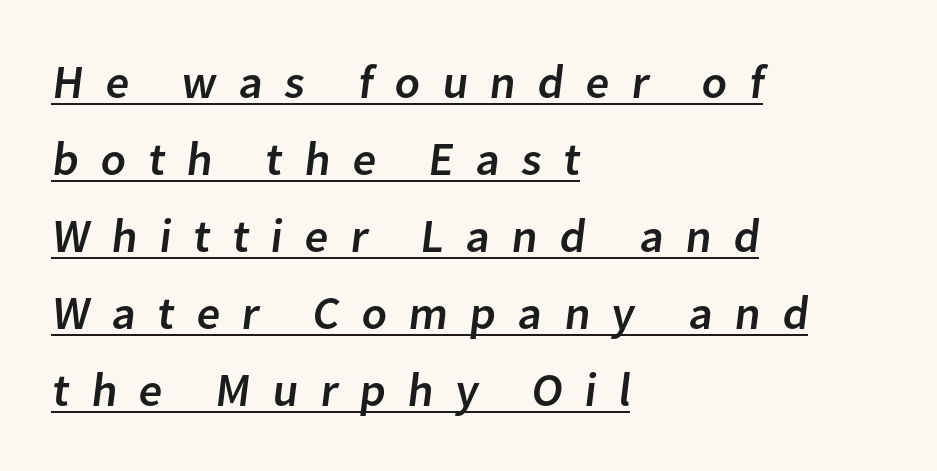
Q: Is the typeface a serif or a sans-serif typeface? A: Sans-serif.
Q: Is the text underlined? A: Yes.
Q: How is the paragraph aligned? A: Left-aligned.
Q: Is the spacing between letters normal or unusually wide? A: Unusually wide.
Q: Is the spacing between lines tight, normal or loose? A: Normal.
Q: Width (condensed, normal, or wide)? A: Normal.
Q: Stroke contrast? A: Low.
Q: x-height? A: Medium.
Q: Monospaced? A: No.
